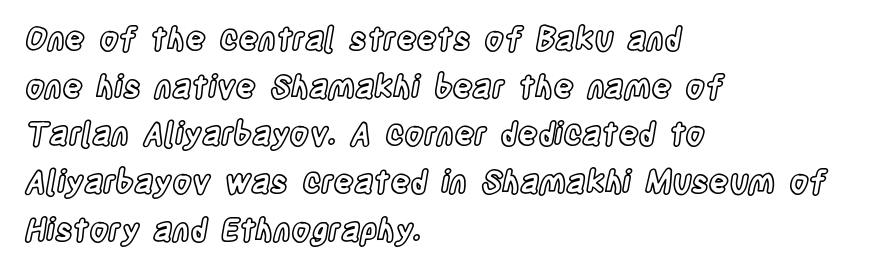
The image shows 31 px condensed type; set left-aligned, normal line spacing (1.54x), normal letter spacing, not underlined; a large x-height.
